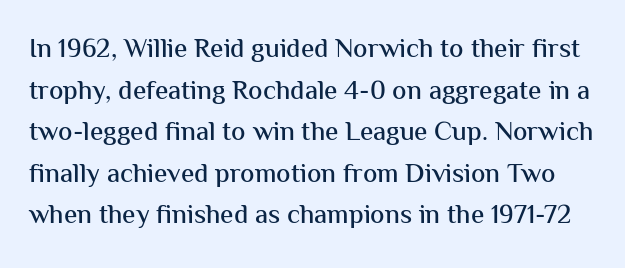
The lettering holds an erect, upright posture throughout. The string is rendered with underlining switched off. The passage shown has conventional tracking throughout. The passage shown stacks its lines at a standard gap.
